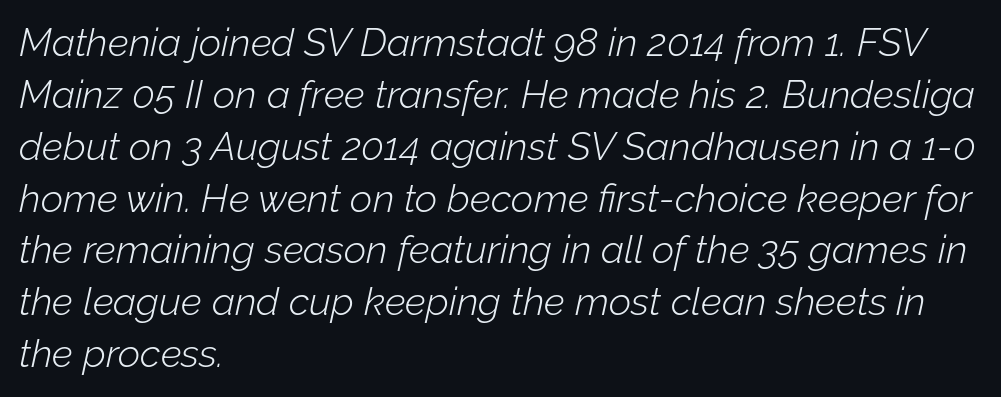
The rendering uses a moderate line-height, typical for paragraphs. Each letter keeps its own natural width here, so spacing adapts to shape. The words here are not underlined. The ragged edge is on the right, which tells us the setting is flush left. The axis of the letterforms is tilted away from vertical.
